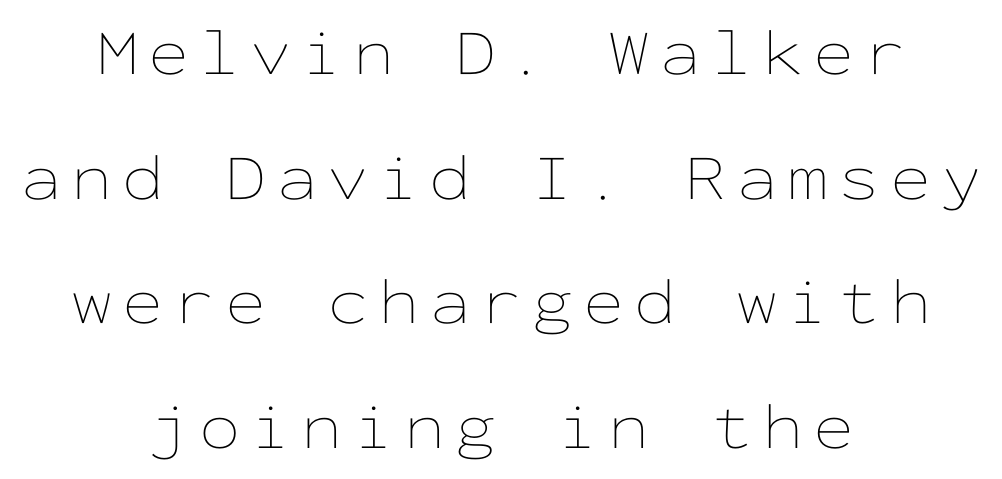
{"italic": "no", "bold": "no", "weight": "thin", "width": "wide", "stroke_contrast": "low", "x_height": "medium", "monospaced": "yes", "underline": "no", "align": "center", "line_spacing_ratio": 1.89, "glyph_px": 66}
